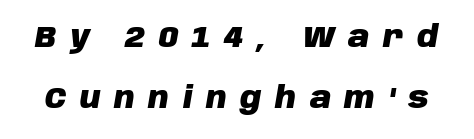
The glyphs have the mass of a bold cut. Just letters on the line, the space beneath them empty. You could fit nearly another row in the gap between these rows. A typesetter would call this proportional, since set widths differ per character. The typography opts for an oblique posture over an upright one.
